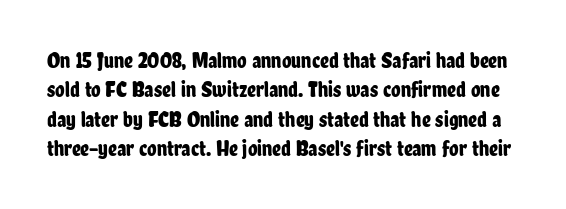
Q: Is the text italic (slanted)? A: No, it is upright.
Q: Is the text underlined? A: No.
Q: Is the spacing between letters normal or unusually wide? A: Normal.
Q: Is the spacing between lines tight, normal or loose? A: Normal.
